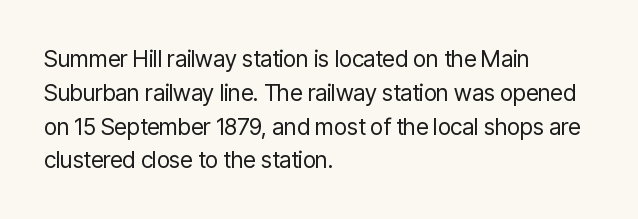
{"italic": "no", "bold": "no", "underline": "no", "align": "left", "line_spacing": "normal", "line_spacing_ratio": 1.47, "letter_spacing": "normal", "letter_spacing_em": 0.0, "glyph_px": 23}
